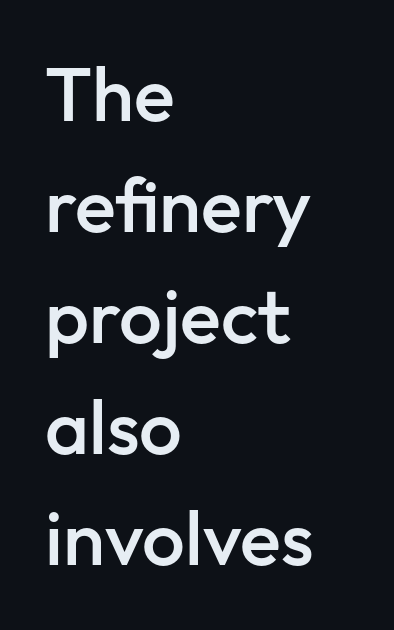
A bare baseline throughout the passage. The lines in this sample share a left origin and differ only in where they stop. Set as a demibold, roughly 600 on the weight scale. No italicization has been applied; the sample stays upright.
